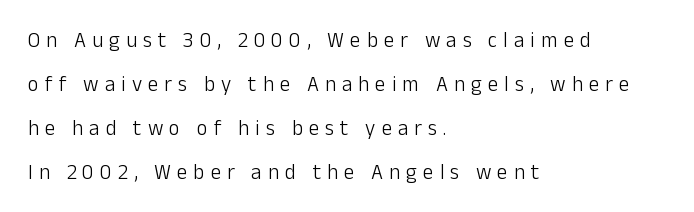
The image shows 21 px text type, upright; set left-aligned, loose line spacing (2.09x), unusually wide letter spacing (+0.29 em), not underlined.
